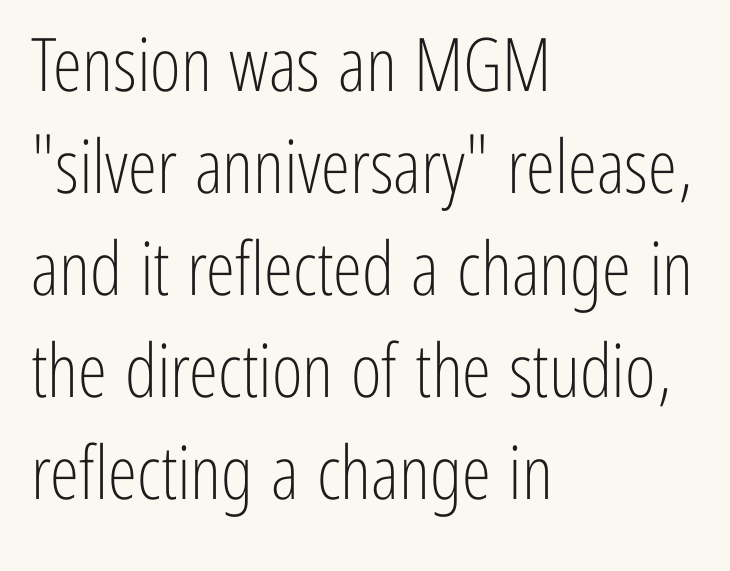
Q: Is the text bold? A: No.
Q: Is the text italic (slanted)? A: No, it is upright.
Q: Is the typeface a serif or a sans-serif typeface? A: Sans-serif.
Q: Is the text underlined? A: No.
Q: How is the paragraph aligned? A: Left-aligned.
Q: Is the spacing between letters normal or unusually wide? A: Normal.
Q: Is the spacing between lines tight, normal or loose? A: Normal.
Q: Width (condensed, normal, or wide)? A: Condensed.
Q: Stroke contrast? A: Low.
Q: x-height? A: Medium.
Q: Monospaced? A: No.
